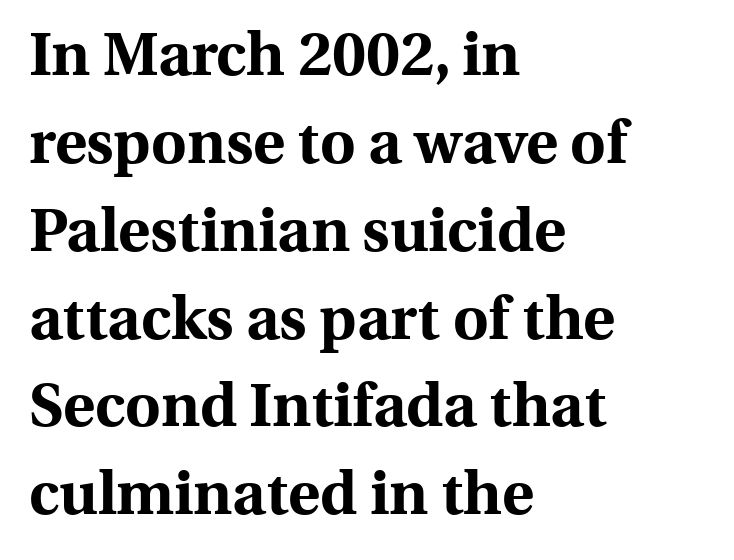
The characters look thick and weighty, a clear bold. This sample keeps an unexceptional amount of space between lines. A typesetter would call this proportional, since set widths differ per character. Quick note: not italic, upright.
